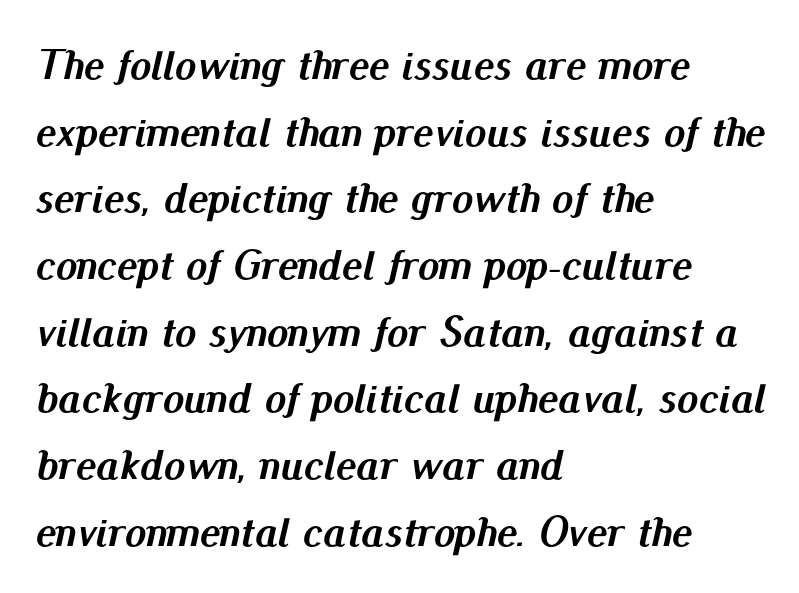
Q: Is the text bold? A: Yes.
Q: Is the text italic (slanted)? A: Yes, it leans right by about 13 degrees.
Q: Is the text underlined? A: No.
Q: How is the paragraph aligned? A: Left-aligned.
Q: Is the spacing between letters normal or unusually wide? A: Normal.
Q: Is the spacing between lines tight, normal or loose? A: Normal.
Q: Width (condensed, normal, or wide)? A: Normal.
Q: Stroke contrast? A: Medium.
Q: x-height? A: Small.
Q: Monospaced? A: No.
